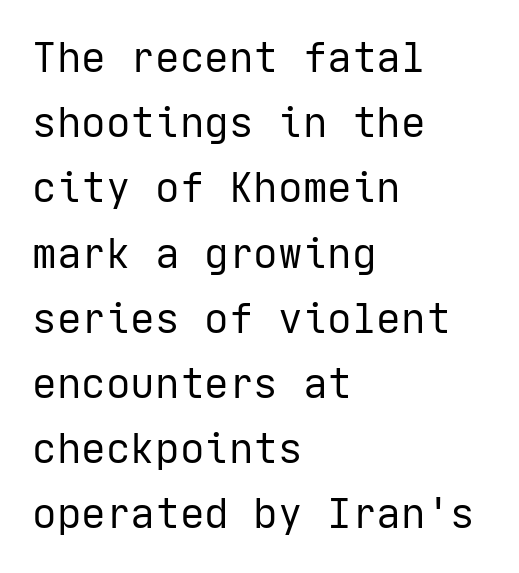
Q: Is the text bold? A: No.
Q: Is the text italic (slanted)? A: No, it is upright.
Q: Is the typeface a serif or a sans-serif typeface? A: Sans-serif.
Q: Is the text underlined? A: No.
Q: How is the paragraph aligned? A: Left-aligned.
Q: Is the spacing between letters normal or unusually wide? A: Normal.
Q: Is the spacing between lines tight, normal or loose? A: Normal.
Q: Width (condensed, normal, or wide)? A: Normal.
Q: Stroke contrast? A: Low.
Q: x-height? A: Medium.
